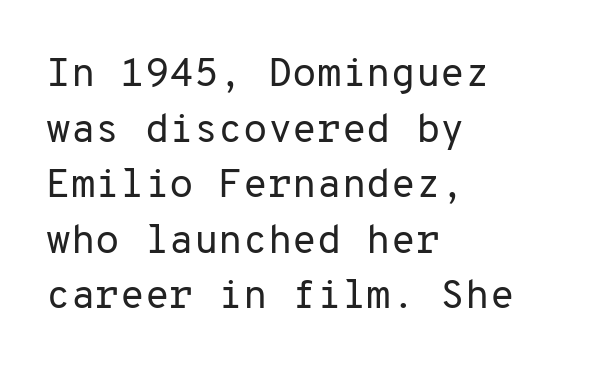
{"serif": "no", "italic": "no", "bold": "no", "weight": "regular", "width": "normal", "stroke_contrast": "low", "x_height": "medium", "monospaced": "yes", "underline": "no", "align": "left", "line_spacing": "normal", "line_spacing_ratio": 1.39, "letter_spacing": "normal", "letter_spacing_em": 0.0, "glyph_px": 40}
